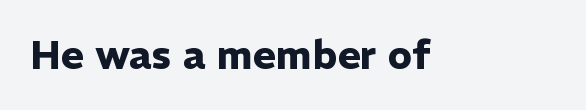
{"serif": "no", "italic": "no", "bold": "yes", "weight": "heavy", "width": "normal", "stroke_contrast": "low", "x_height": "medium", "monospaced": "no", "underline": "no", "letter_spacing": "normal", "letter_spacing_em": 0.0, "glyph_px": 39}
